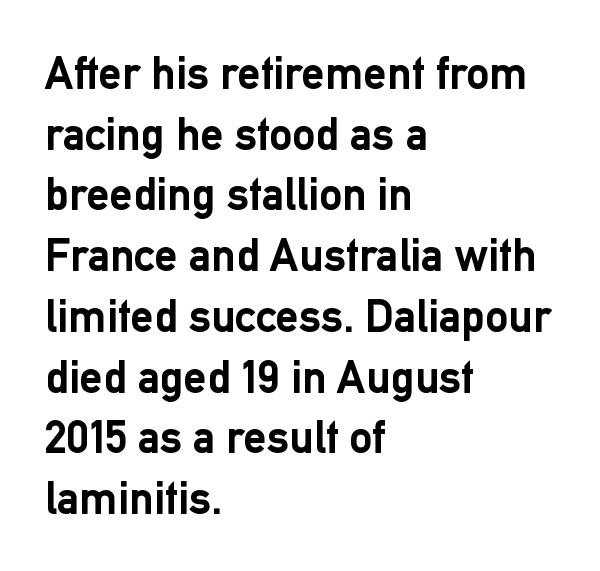
Is this a fixed-width face? No — the glyphs have proportional, varying widths. Rendered with straight, roman letterforms. Inter-character spacing is left at the font's built-in metrics. One glance says typical: line gaps are just what's usual. The foot of each line stays bare and open. What weight is shown? A full bold with thick strokes.
